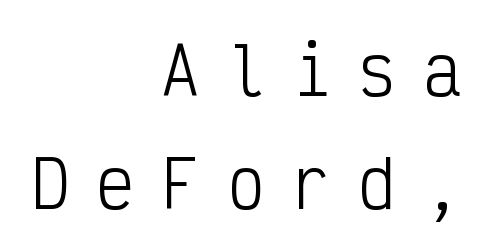
{"serif": "no", "italic": "no", "bold": "no", "weight": "light", "width": "condensed", "stroke_contrast": "low", "x_height": "medium", "monospaced": "yes", "underline": "no", "align": "right", "line_spacing_ratio": 1.77, "letter_spacing": "wide", "letter_spacing_em": 0.42, "glyph_px": 64}
